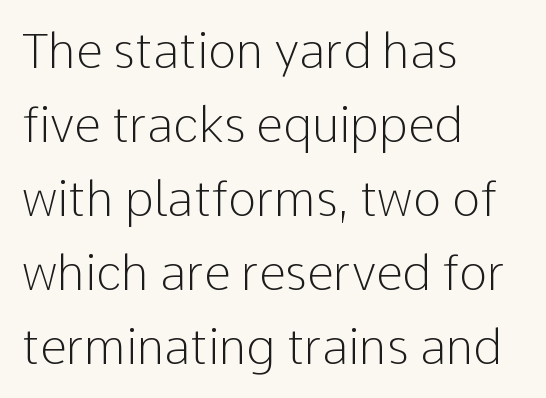
Reading down the column, the eye jumps a familiar distance to each next line. Are there feet on the stems? There aren't — it's a sans. In CSS terms this would be text-align: left. Think of a printed novel: that variable character pitch is what you see here. When letters stand straight like this, we call the style roman or upright.
